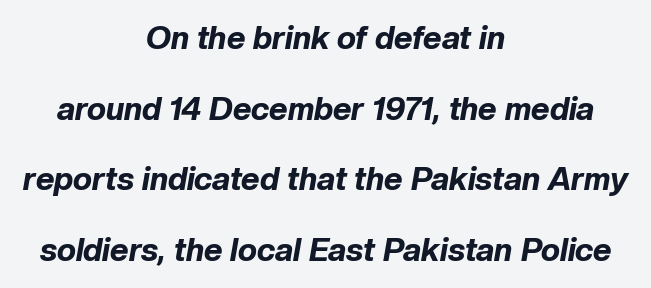
The image shows 32 px bold type, italic (leaning right); set centered, loose line spacing (2.21x), normal letter spacing, not underlined; low stroke contrast and a medium x-height.
